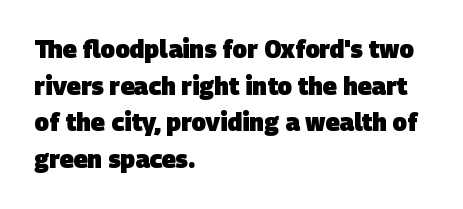
The image shows 24 px bold type; set left-aligned, normal line spacing (1.53x), normal letter spacing, not underlined.
